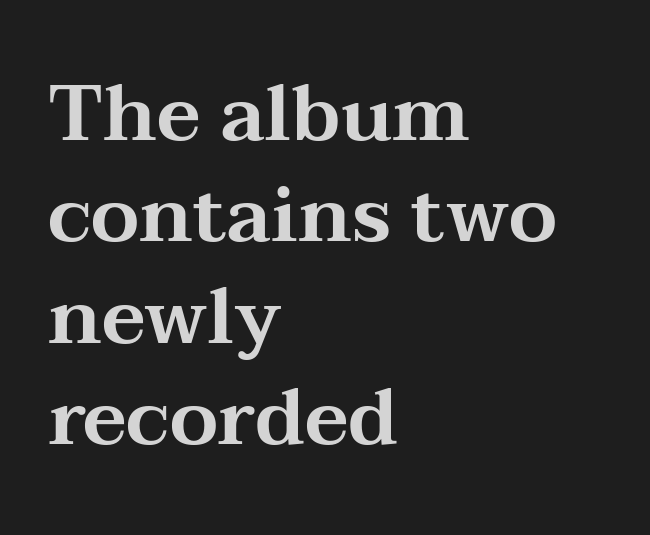
Q: Is the text italic (slanted)? A: No, it is upright.
Q: Is the typeface a serif or a sans-serif typeface? A: Serif.
Q: Is the text underlined? A: No.
Q: How is the paragraph aligned? A: Left-aligned.
Q: Is the spacing between letters normal or unusually wide? A: Normal.
Q: Is the spacing between lines tight, normal or loose? A: Normal.
Q: Width (condensed, normal, or wide)? A: Wide.
Q: Stroke contrast? A: Medium.
Q: x-height? A: Medium.
Q: Monospaced? A: No.
